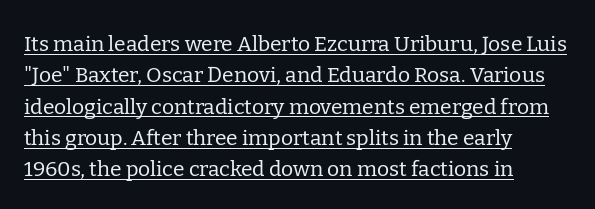
These lines were composed using upright roman letters. The paragraph shown leans on its left margin. The rendered words wear a rule along their underside. The letters look calm and open, with moderate or lighter stems.
